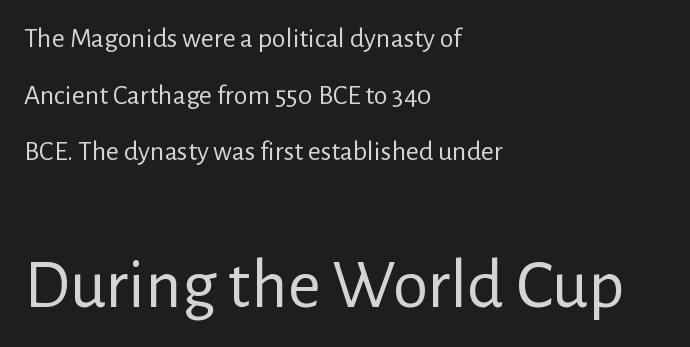
Q: Is the text bold? A: No.
Q: Is the text italic (slanted)? A: No, it is upright.
Q: Is the typeface a serif or a sans-serif typeface? A: Sans-serif.
Q: Is the text underlined? A: No.
Q: How is the paragraph aligned? A: Left-aligned.
Q: Is the spacing between letters normal or unusually wide? A: Normal.
Q: Is the spacing between lines tight, normal or loose? A: Loose.
Q: Which block of text is set in a larger size, the first (top) or the second (bottom)? A: The second (bottom) one.
Q: Width (condensed, normal, or wide)? A: Normal.
Q: Stroke contrast? A: Low.
Q: x-height? A: Medium.
Q: Monospaced? A: No.
